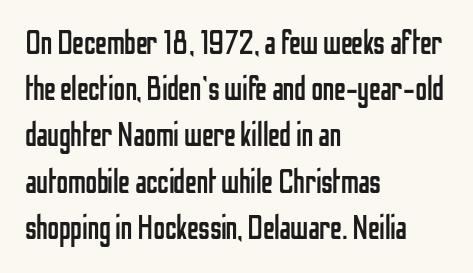
{"serif": "no", "italic": "no", "bold": "no", "weight": "regular", "width": "condensed", "stroke_contrast": "low", "x_height": "medium", "monospaced": "no", "underline": "no", "align": "left", "line_spacing": "normal", "line_spacing_ratio": 1.4, "letter_spacing": "normal", "letter_spacing_em": 0.0, "glyph_px": 33}
